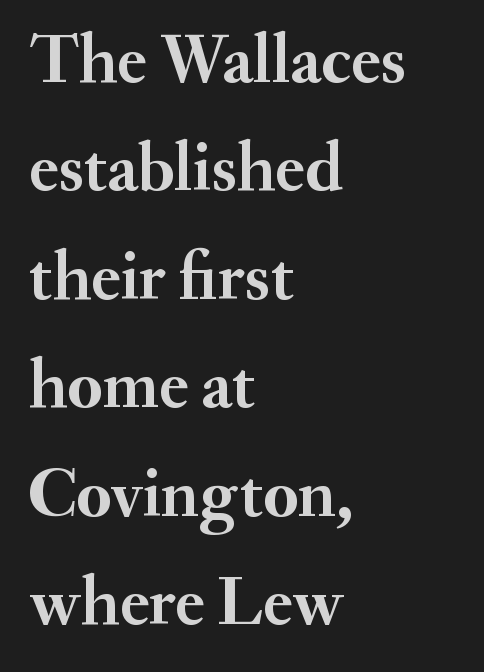
{"serif": "yes", "italic": "no", "bold": "yes", "weight": "semibold", "width": "normal", "stroke_contrast": "medium", "x_height": "small", "monospaced": "no", "underline": "no", "align": "left", "line_spacing": "normal", "line_spacing_ratio": 1.55, "letter_spacing": "normal", "letter_spacing_em": 0.0, "glyph_px": 70}
